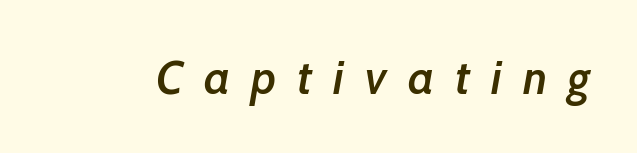
The image shows 48 px semibold, condensed type, italic (leaning right); set unusually wide letter spacing (+0.44 em), not underlined; low stroke contrast and a medium x-height.
